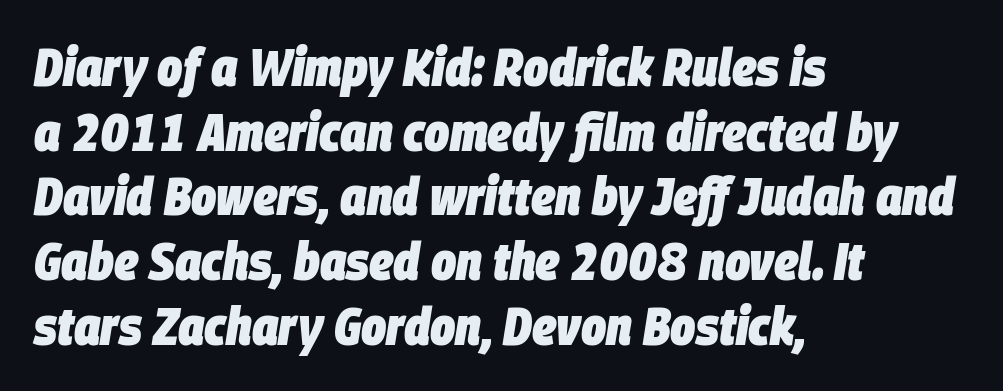
The image shows 53 px heavy, condensed type, italic (leaning right); set left-aligned, line spacing 1.22x, normal letter spacing, not underlined; low stroke contrast and a large x-height.
